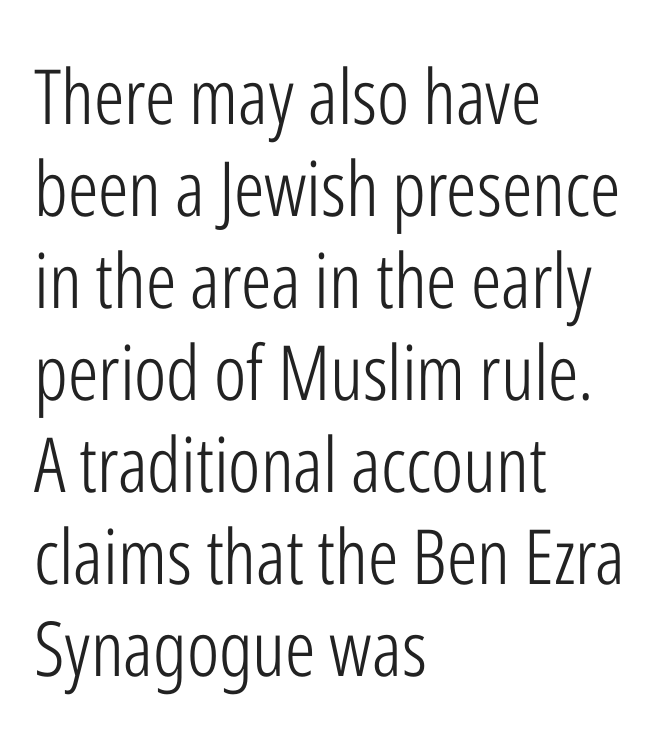
{"serif": "no", "italic": "no", "bold": "no", "weight": "light", "width": "condensed", "stroke_contrast": "low", "x_height": "medium", "monospaced": "no", "underline": "no", "align": "left", "line_spacing_ratio": 1.21, "letter_spacing": "normal", "letter_spacing_em": 0.0, "glyph_px": 76}
